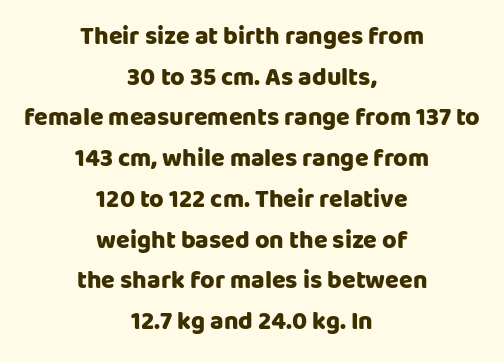
Q: Is the text bold? A: Yes.
Q: Is the text italic (slanted)? A: No, it is upright.
Q: Is the text underlined? A: No.
Q: How is the paragraph aligned? A: Centered.
Q: Is the spacing between letters normal or unusually wide? A: Normal.
Q: Is the spacing between lines tight, normal or loose? A: Normal.
